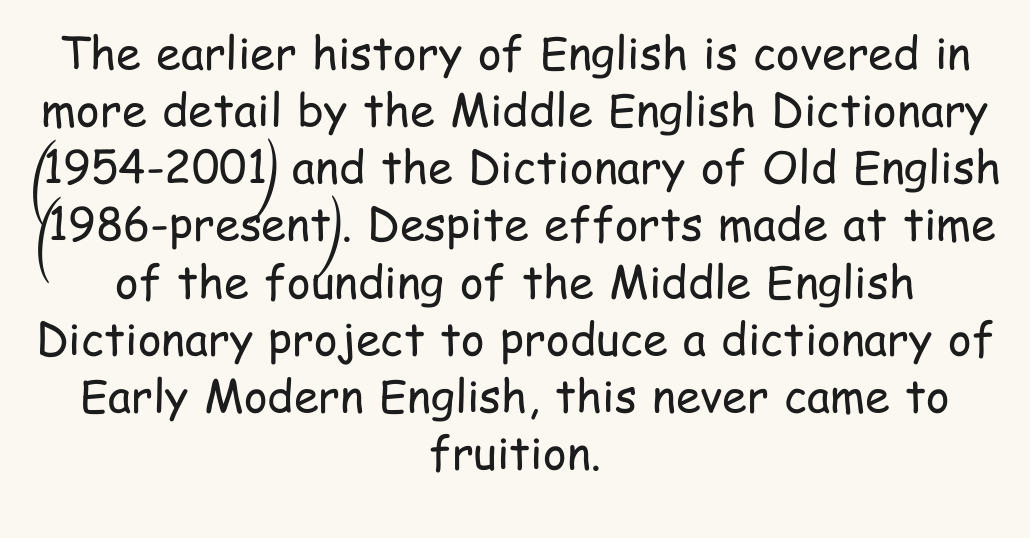
The image shows 45 px regular-weight, condensed sans-serif type, upright; set centered, normal line spacing (1.27x), normal letter spacing, not underlined; low stroke contrast and a medium x-height.
